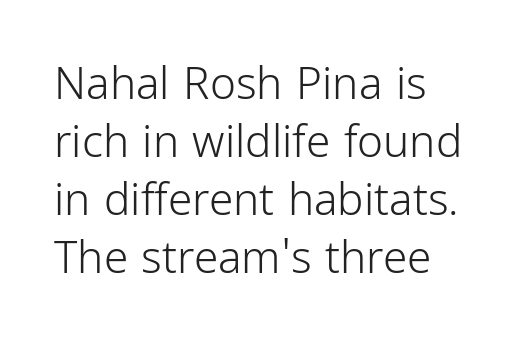
{"serif": "no", "italic": "no", "bold": "no", "weight": "light", "width": "condensed", "stroke_contrast": "low", "x_height": "medium", "monospaced": "no", "underline": "no", "align": "left", "line_spacing": "normal", "line_spacing_ratio": 1.32, "letter_spacing": "normal", "letter_spacing_em": 0.0, "glyph_px": 44}
